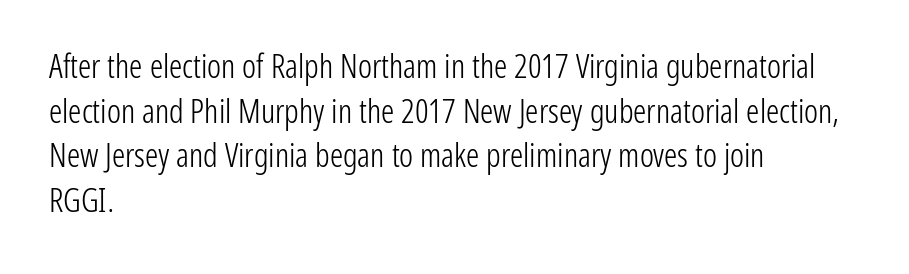
Horizontally, the lines are justified to the leading edge only. Plain, unruled lines of type. The type family on display is of the sans-serif kind. The passage shown is not bold in any degree. A typesetter would call this leading conventional body-copy spacing. The lettering stays uniformly vertical, giving the passage a roman look.
